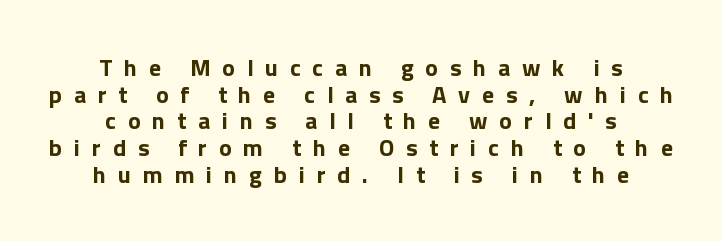
Set as a true bold cut, around the 700 mark. Glance below the letters and you will spot only blank space. The lettering holds an erect, upright posture throughout. Students, note that the glyphs here are deliberately spaced far apart.
